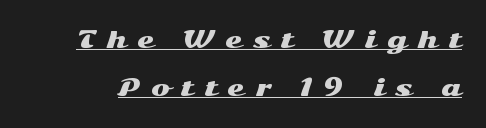
Q: Is the text italic (slanted)? A: Yes.
Q: Is the text underlined? A: Yes.
Q: Is the spacing between letters normal or unusually wide? A: Unusually wide.
Q: Is the spacing between lines tight, normal or loose? A: Loose.
